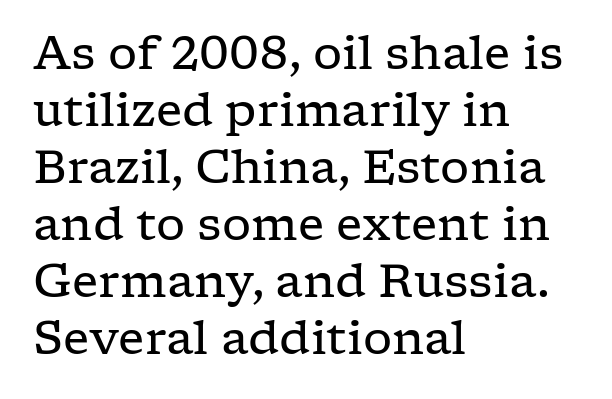
Q: Is the text bold? A: No.
Q: Is the text italic (slanted)? A: No, it is upright.
Q: Is the typeface a serif or a sans-serif typeface? A: Serif.
Q: Is the text underlined? A: No.
Q: How is the paragraph aligned? A: Left-aligned.
Q: Is the spacing between letters normal or unusually wide? A: Normal.
Q: Width (condensed, normal, or wide)? A: Wide.
Q: Stroke contrast? A: Low.
Q: x-height? A: Medium.
Q: Monospaced? A: No.
